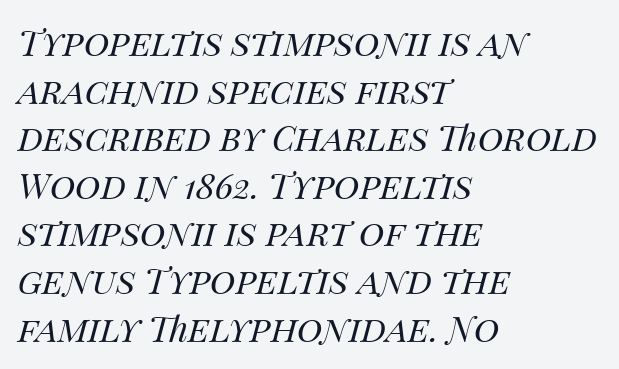
Q: Is the text bold? A: No.
Q: Is the text italic (slanted)? A: Yes, it leans right by about 14 degrees.
Q: Is the text underlined? A: No.
Q: How is the paragraph aligned? A: Left-aligned.
Q: Is the spacing between letters normal or unusually wide? A: Normal.
Q: Is the spacing between lines tight, normal or loose? A: Normal.
Q: Width (condensed, normal, or wide)? A: Normal.
Q: Stroke contrast? A: Medium.
Q: x-height? A: Large.
Q: Monospaced? A: No.
